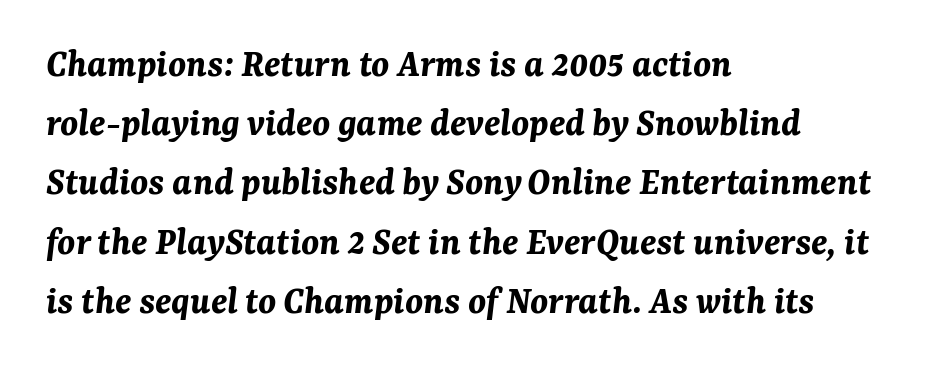
Q: Is the text bold? A: Yes.
Q: Is the text italic (slanted)? A: Yes, it leans right by about 7 degrees.
Q: Is the text underlined? A: No.
Q: How is the paragraph aligned? A: Left-aligned.
Q: Is the spacing between letters normal or unusually wide? A: Normal.
Q: Is the spacing between lines tight, normal or loose? A: Normal.
Q: Width (condensed, normal, or wide)? A: Normal.
Q: Stroke contrast? A: Medium.
Q: x-height? A: Medium.
Q: Monospaced? A: No.
